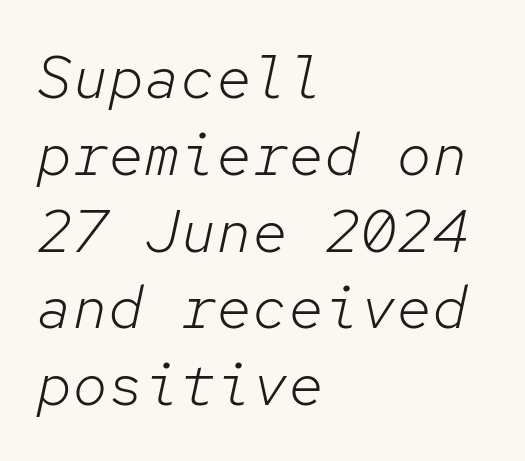
Q: Is the text bold? A: No.
Q: Is the text italic (slanted)? A: Yes, it leans right by about 12 degrees.
Q: Is the text underlined? A: No.
Q: How is the paragraph aligned? A: Left-aligned.
Q: Is the spacing between letters normal or unusually wide? A: Normal.
Q: Is the spacing between lines tight, normal or loose? A: Normal.
Q: Width (condensed, normal, or wide)? A: Normal.
Q: Stroke contrast? A: Low.
Q: x-height? A: Medium.
Q: Monospaced? A: Yes.
